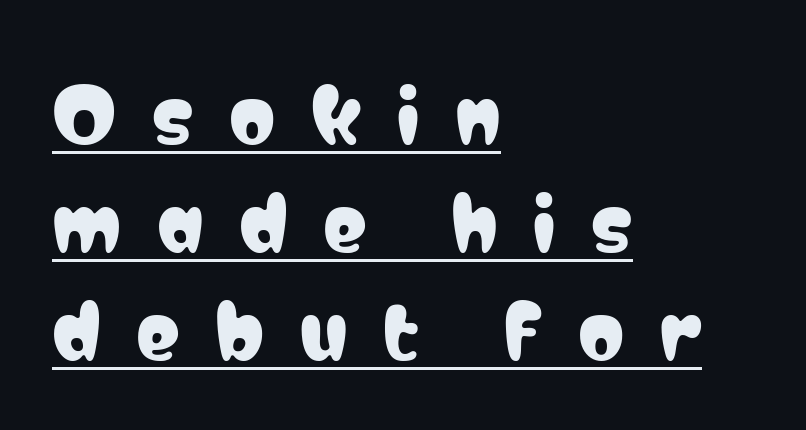
{"serif": "no", "italic": "no", "width": "condensed", "stroke_contrast": "low", "x_height": "medium", "monospaced": "no", "underline": "yes", "align": "left", "line_spacing": "normal", "line_spacing_ratio": 1.48, "letter_spacing": "wide", "letter_spacing_em": 0.49, "glyph_px": 73}
